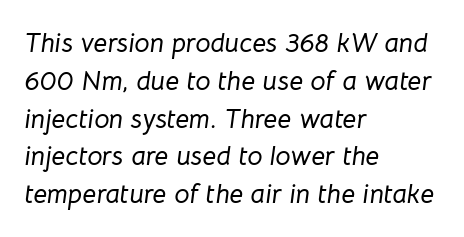
{"italic": "yes", "lean": "right", "slant_degrees": 8, "underline": "no", "align": "left", "line_spacing": "normal", "line_spacing_ratio": 1.4, "letter_spacing": "normal", "letter_spacing_em": 0.0, "glyph_px": 27}
